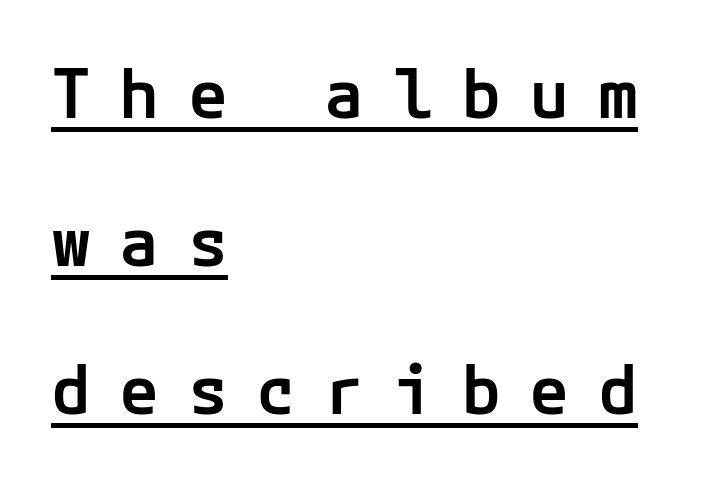
Q: Is the text bold? A: Semi-bold.
Q: Is the text italic (slanted)? A: No, it is upright.
Q: Is the typeface a serif or a sans-serif typeface? A: Sans-serif.
Q: Is the text underlined? A: Yes.
Q: How is the paragraph aligned? A: Left-aligned.
Q: Is the spacing between letters normal or unusually wide? A: Unusually wide.
Q: Is the spacing between lines tight, normal or loose? A: Loose.
Q: Width (condensed, normal, or wide)? A: Normal.
Q: Stroke contrast? A: Low.
Q: x-height? A: Medium.
